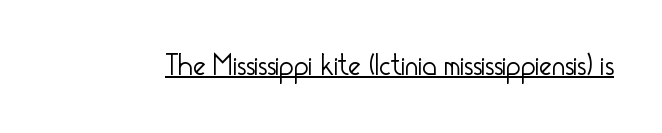
The image shows 30 px light, condensed sans-serif type, upright; set normal letter spacing, underlined; low stroke contrast and a small x-height.
